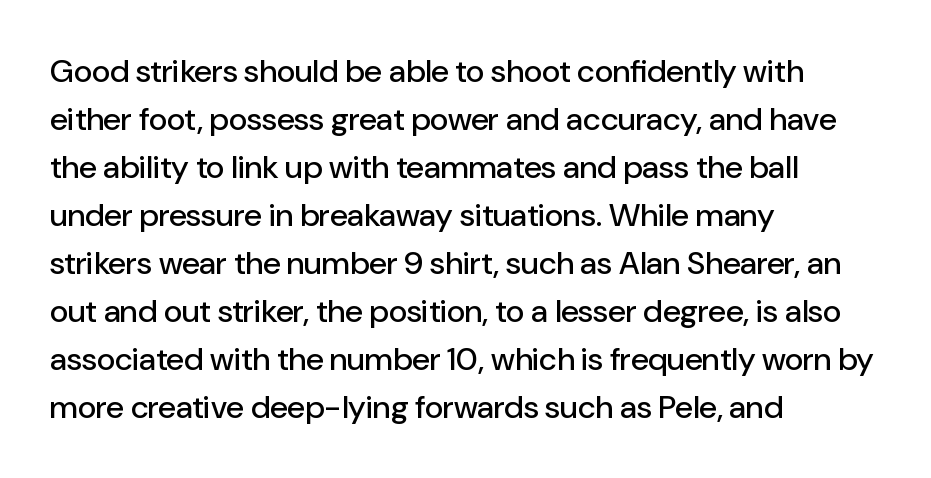
{"serif": "no", "italic": "no", "width": "normal", "stroke_contrast": "low", "x_height": "medium", "monospaced": "no", "underline": "no", "align": "left", "line_spacing": "normal", "line_spacing_ratio": 1.5, "letter_spacing": "normal", "letter_spacing_em": 0.0, "glyph_px": 32}
